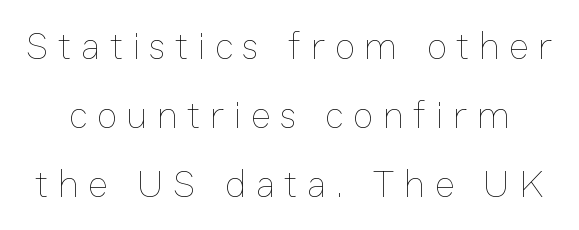
{"italic": "no", "bold": "no", "weight": "thin", "width": "normal", "stroke_contrast": "low", "x_height": "medium", "monospaced": "no", "underline": "no", "line_spacing_ratio": 1.81, "letter_spacing": "wide", "letter_spacing_em": 0.25, "glyph_px": 38}
